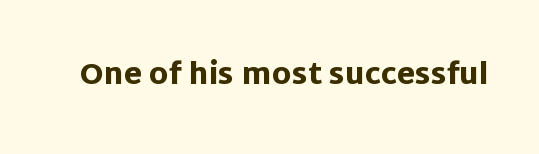
A clean baseline with only descenders dipping below it. Do the letters lean? They stand straight. Type style note: lacks serifs. In terms of weight, the rendering is a true, heavy bold. Here the glyphs are tracked normally, forming tight word shapes. Character widths vary here, with narrow letters taking less room than wide ones.
